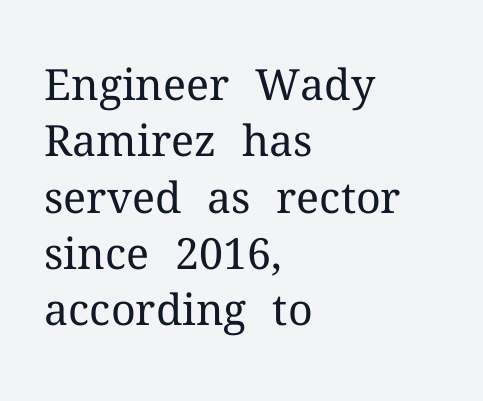
Bold? No — there's no thickening of the strokes. The space beneath each line is pristine and unruled. Old-style or modern, the face here clearly has serifs. Tall strokes in this sample are plumb rather than angled. Rows of type keep a routine distance in the vertical direction.
